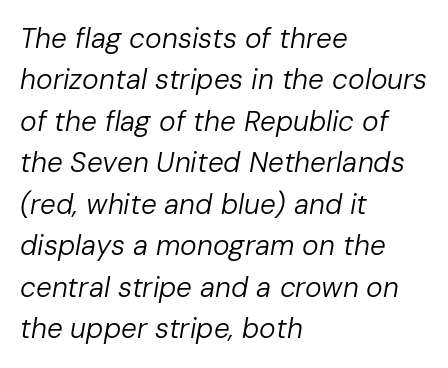
The image shows 28 px regular-weight type, italic (leaning right); set left-aligned, normal line spacing (1.48x), normal letter spacing, not underlined; low stroke contrast and a medium x-height.
